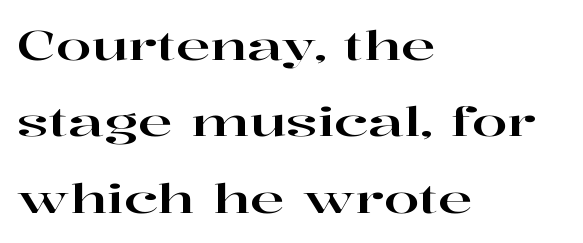
The image shows 41 px wide serif type, upright; set left-aligned, line spacing 1.86x, normal letter spacing, not underlined; high stroke contrast and a medium x-height.
